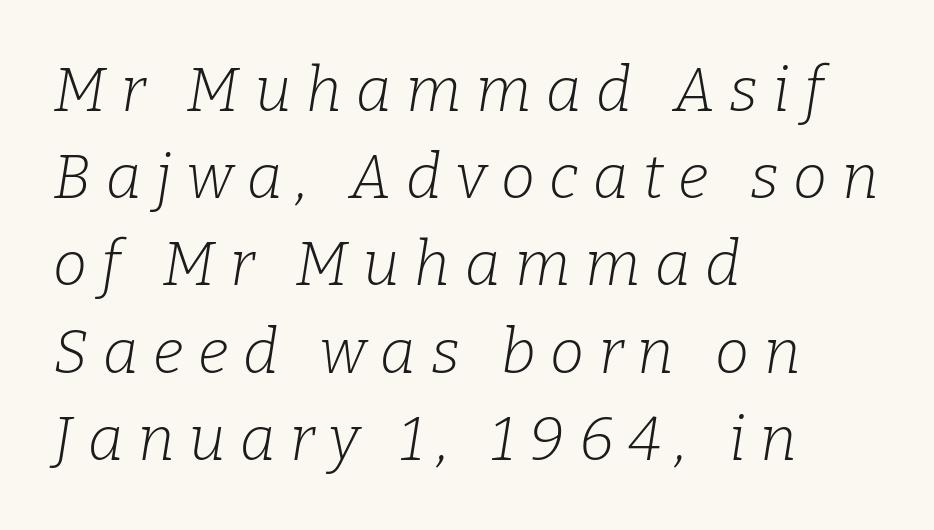
The image shows 61 px light serif type, italic (leaning right); set left-aligned, normal line spacing (1.43x), unusually wide letter spacing (+0.24 em), not underlined; low stroke contrast and a medium x-height.
